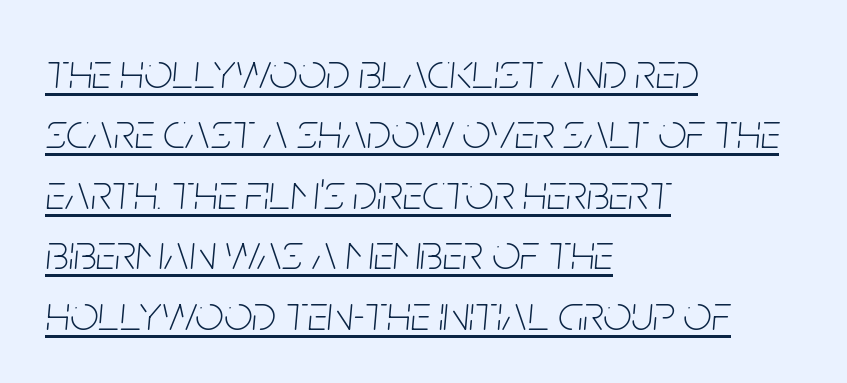
{"italic": "yes", "lean": "right", "slant_degrees": 5, "bold": "no", "weight": "thin", "width": "condensed", "stroke_contrast": "low", "x_height": "large", "monospaced": "no", "underline": "yes", "align": "left", "line_spacing_ratio": 1.21, "letter_spacing": "normal", "letter_spacing_em": 0.0, "glyph_px": 50}
